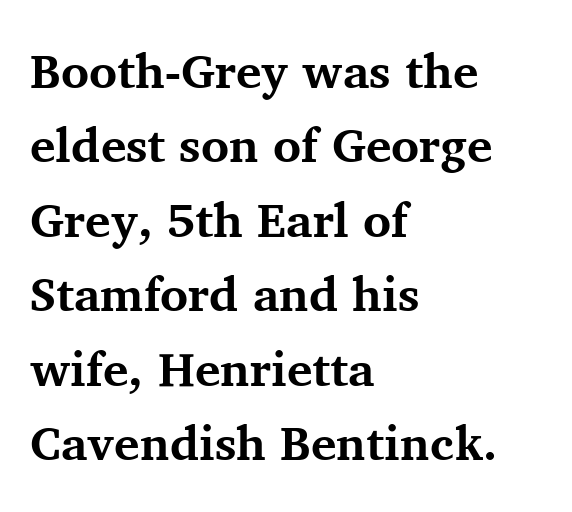
Q: Is the text bold? A: Yes.
Q: Is the text italic (slanted)? A: No, it is upright.
Q: Is the typeface a serif or a sans-serif typeface? A: Serif.
Q: Is the text underlined? A: No.
Q: How is the paragraph aligned? A: Left-aligned.
Q: Is the spacing between letters normal or unusually wide? A: Normal.
Q: Is the spacing between lines tight, normal or loose? A: Normal.
Q: Width (condensed, normal, or wide)? A: Normal.
Q: Stroke contrast? A: Medium.
Q: x-height? A: Medium.
Q: Monospaced? A: No.
